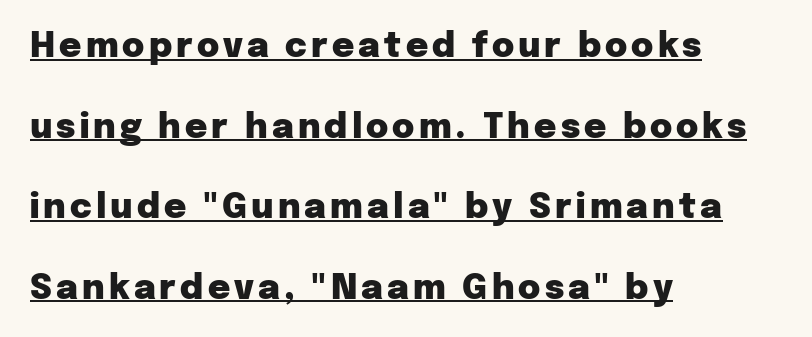
The image shows 34 px heavy sans-serif type, upright; set left-aligned, loose line spacing (2.37x), underlined; low stroke contrast and a medium x-height.
